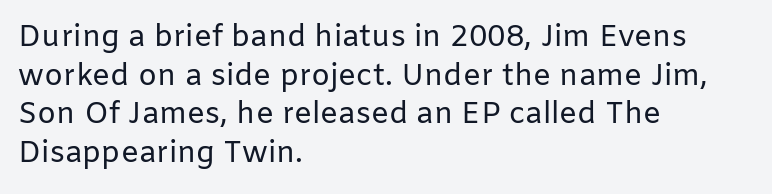
The image shows 30 px regular-weight sans-serif type, upright; set left-aligned, normal line spacing (1.29x), normal letter spacing, not underlined; low stroke contrast and a medium x-height.
